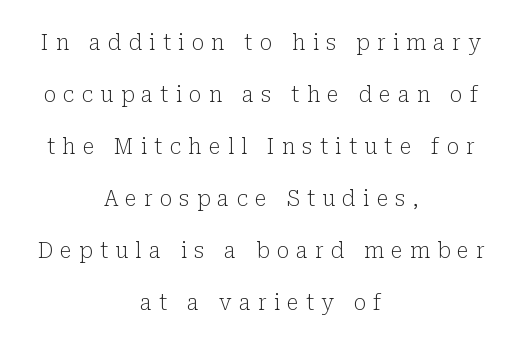
{"italic": "no", "bold": "no", "underline": "no", "align": "center", "line_spacing": "loose", "line_spacing_ratio": 2.48, "letter_spacing": "wide", "letter_spacing_em": 0.34, "glyph_px": 21}
